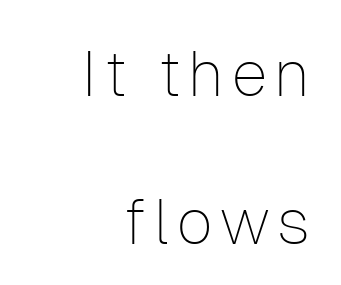
{"serif": "no", "italic": "no", "bold": "no", "weight": "thin", "width": "normal", "stroke_contrast": "low", "x_height": "medium", "monospaced": "no", "underline": "no", "align": "right", "line_spacing": "loose", "line_spacing_ratio": 2.31, "glyph_px": 64}
